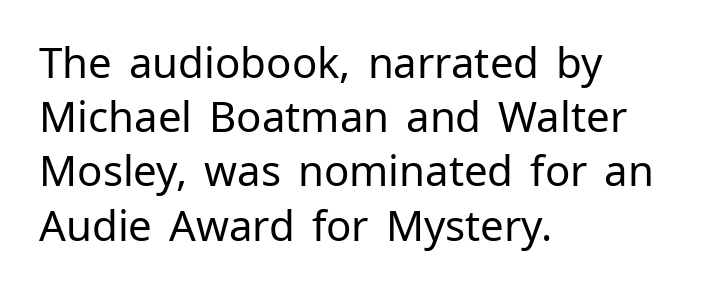
The strokes carry an ordinary text weight at most. Descenders hang freely into open space. Where is the straight margin? On the left. Each letter keeps its own natural width here, so spacing adapts to shape. Is the letter spacing exaggerated? No — it looks like the ordinary default. How would I describe the line gaps? Plain and ordinary.
